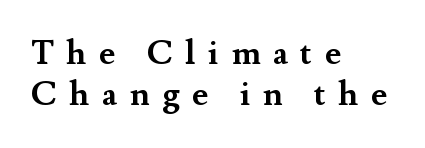
The image shows 34 px semibold serif type, upright; set left-aligned, line spacing 1.2x, unusually wide letter spacing (+0.36 em), not underlined; medium stroke contrast and a small x-height.
